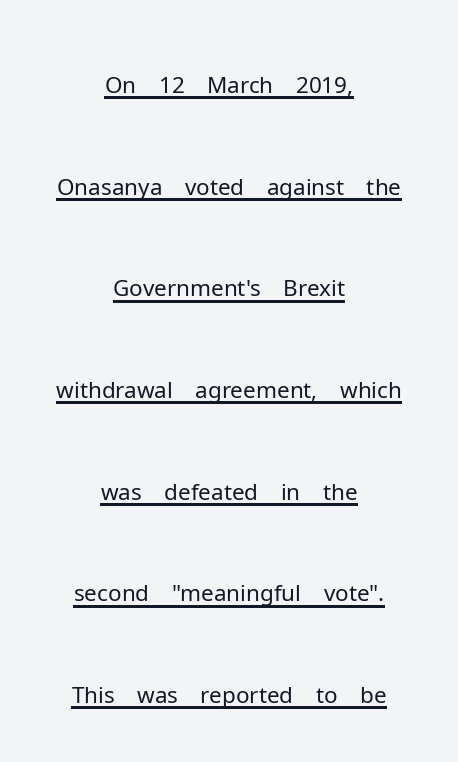
The strokes are not fattened; the text isn't bold. The lettering is marked with a stroke running underneath it. If you measured baseline to baseline, you'd find a long distance. Each line is balanced around a shared central axis. These lines are rendered in a variable-pitch font. You could call the tracking neutral — neither tight nor loose.
